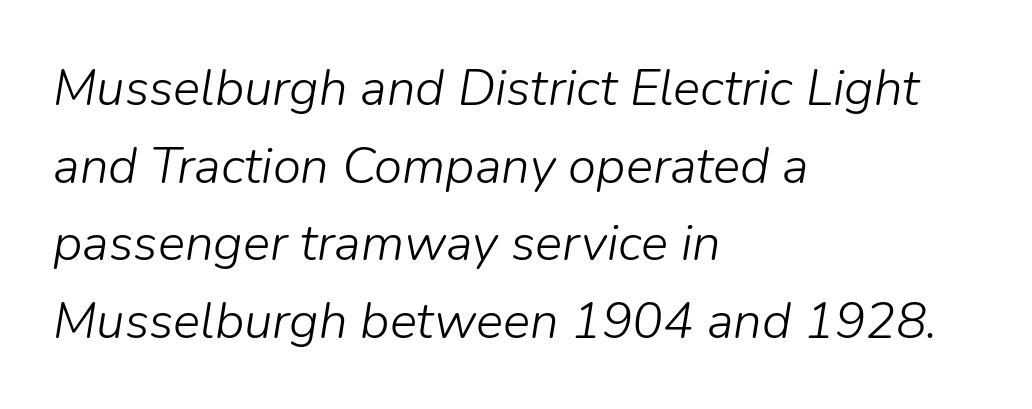
{"italic": "yes", "lean": "right", "slant_degrees": 9, "bold": "no", "weight": "light", "width": "normal", "stroke_contrast": "low", "x_height": "medium", "monospaced": "no", "underline": "no", "align": "left", "line_spacing": "normal", "line_spacing_ratio": 1.52, "letter_spacing": "normal", "letter_spacing_em": 0.0, "glyph_px": 51}
